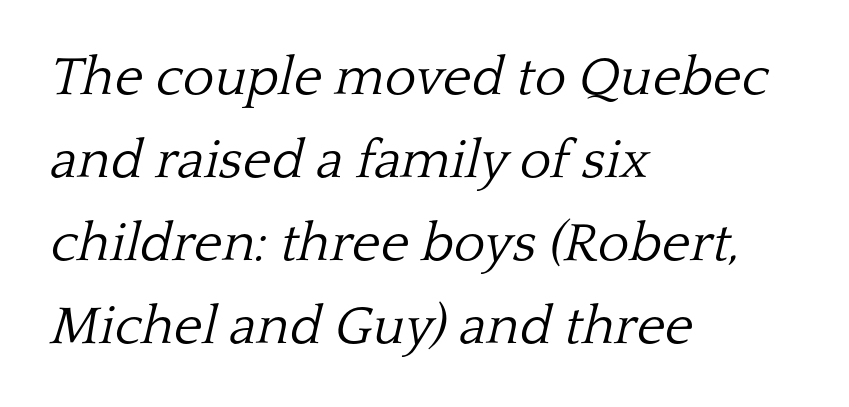
The image shows 54 px light serif type, italic (leaning right); set left-aligned, normal line spacing (1.54x), normal letter spacing, not underlined; low stroke contrast and a medium x-height.
